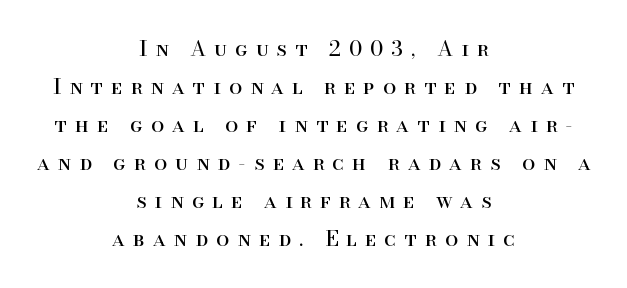
{"italic": "no", "bold": "no", "underline": "no", "align": "center", "line_spacing_ratio": 1.81, "letter_spacing": "wide", "letter_spacing_em": 0.39, "glyph_px": 21}
